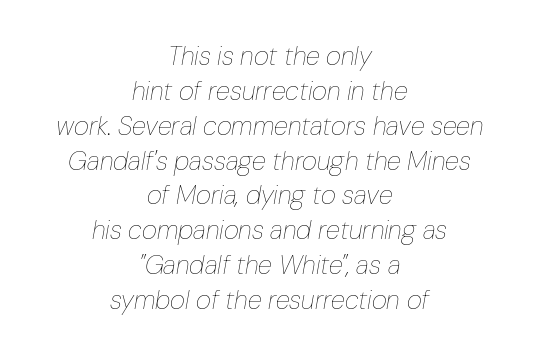
Q: Is the text bold? A: No.
Q: Is the text italic (slanted)? A: Yes, it leans right by about 10 degrees.
Q: Is the text underlined? A: No.
Q: How is the paragraph aligned? A: Centered.
Q: Is the spacing between letters normal or unusually wide? A: Normal.
Q: Is the spacing between lines tight, normal or loose? A: Normal.
